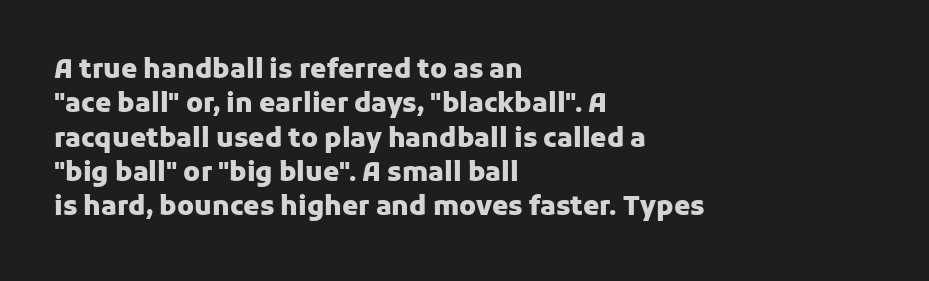
Q: Is the text bold? A: Yes.
Q: Is the text italic (slanted)? A: No, it is upright.
Q: Is the text underlined? A: No.
Q: How is the paragraph aligned? A: Left-aligned.
Q: Is the spacing between letters normal or unusually wide? A: Normal.
Q: Is the spacing between lines tight, normal or loose? A: Normal.
